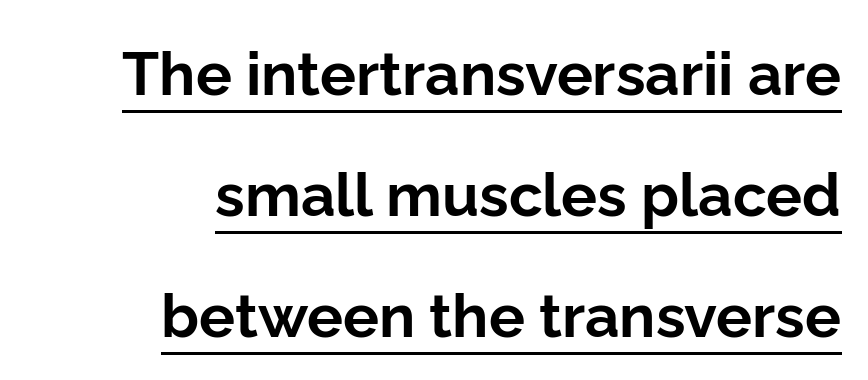
Q: Is the text bold? A: Yes.
Q: Is the text italic (slanted)? A: No, it is upright.
Q: Is the typeface a serif or a sans-serif typeface? A: Sans-serif.
Q: Is the text underlined? A: Yes.
Q: How is the paragraph aligned? A: Right-aligned.
Q: Is the spacing between letters normal or unusually wide? A: Normal.
Q: Is the spacing between lines tight, normal or loose? A: Loose.
Q: Width (condensed, normal, or wide)? A: Normal.
Q: Stroke contrast? A: Low.
Q: x-height? A: Medium.
Q: Monospaced? A: No.
